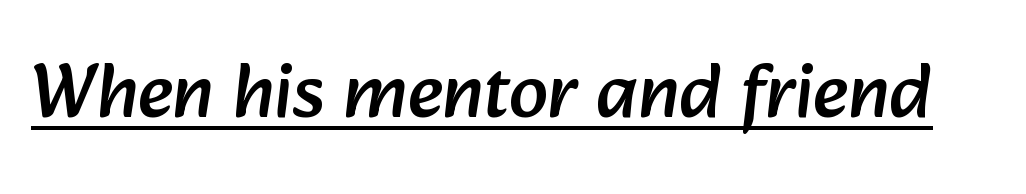
Q: Is the typeface a serif or a sans-serif typeface? A: Sans-serif.
Q: Is the text underlined? A: Yes.
Q: Is the spacing between letters normal or unusually wide? A: Normal.
Q: Width (condensed, normal, or wide)? A: Normal.
Q: Stroke contrast? A: Low.
Q: x-height? A: Medium.
Q: Monospaced? A: No.
